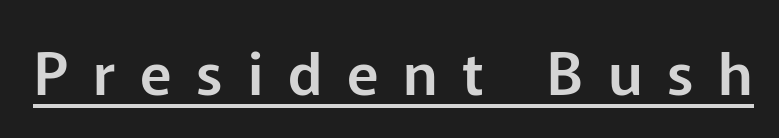
The image shows 59 px sans-serif type, upright; set unusually wide letter spacing (+0.42 em), underlined; low stroke contrast and a medium x-height.
